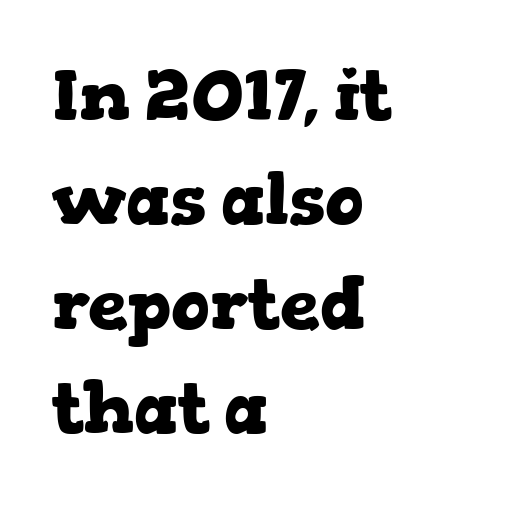
Q: Is the text bold? A: Yes.
Q: Is the text italic (slanted)? A: No, it is upright.
Q: Is the typeface a serif or a sans-serif typeface? A: Serif.
Q: Is the text underlined? A: No.
Q: How is the paragraph aligned? A: Left-aligned.
Q: Is the spacing between letters normal or unusually wide? A: Normal.
Q: Is the spacing between lines tight, normal or loose? A: Normal.
Q: Width (condensed, normal, or wide)? A: Wide.
Q: Stroke contrast? A: Low.
Q: x-height? A: Medium.
Q: Monospaced? A: No.
